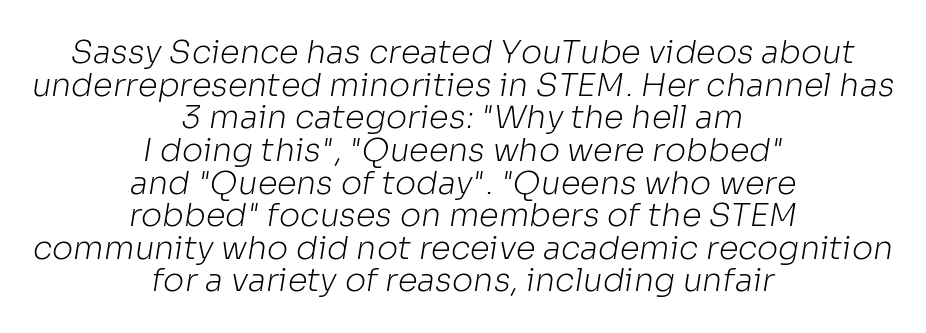
{"serif": "no", "bold": "no", "weight": "light", "width": "normal", "stroke_contrast": "low", "x_height": "medium", "monospaced": "no", "underline": "no", "align": "center", "line_spacing": "tight", "line_spacing_ratio": 1.02, "letter_spacing": "normal", "letter_spacing_em": 0.0, "glyph_px": 32}
